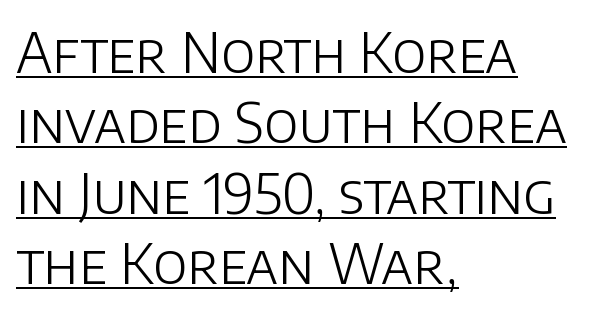
The image shows 55 px light sans-serif type, upright; set left-aligned, normal line spacing (1.28x), normal letter spacing, underlined; low stroke contrast and a large x-height.
